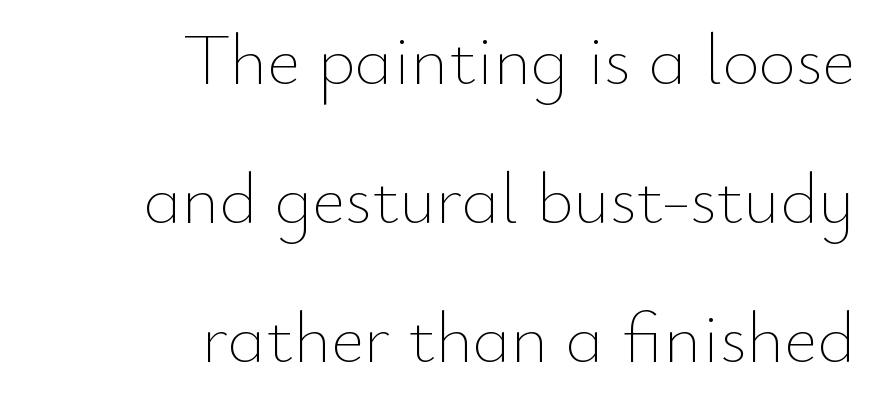
{"italic": "no", "bold": "no", "weight": "thin", "width": "normal", "stroke_contrast": "low", "x_height": "small", "monospaced": "no", "underline": "no", "align": "right", "line_spacing": "loose", "line_spacing_ratio": 1.93, "letter_spacing": "normal", "letter_spacing_em": 0.0, "glyph_px": 72}
